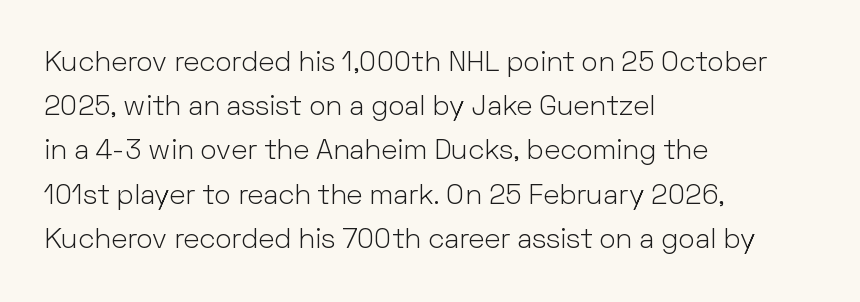
The image shows 28 px light sans-serif type, upright; set left-aligned, normal line spacing (1.58x), normal letter spacing, not underlined; low stroke contrast and a medium x-height.
